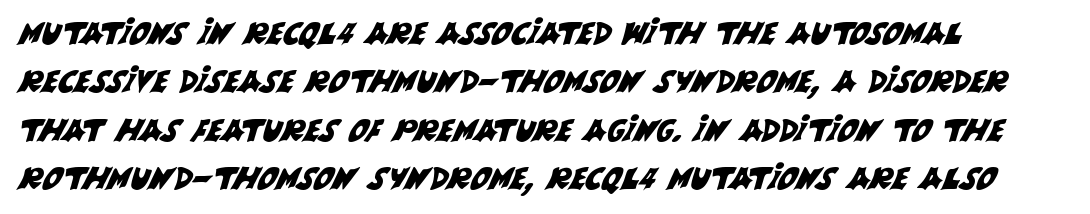
The image shows 31 px sans-serif type; set left-aligned, normal line spacing (1.56x), normal letter spacing, not underlined; medium stroke contrast and a large x-height.
